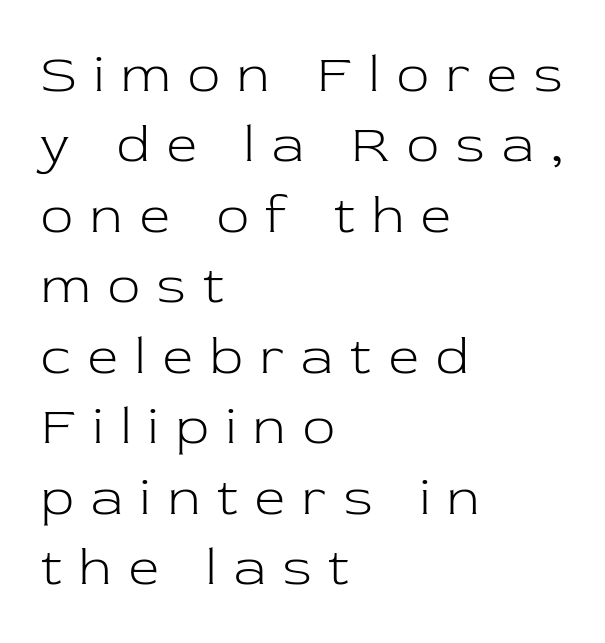
{"serif": "yes", "italic": "no", "bold": "no", "weight": "light", "width": "normal", "stroke_contrast": "low", "x_height": "medium", "monospaced": "no", "underline": "no", "align": "left", "line_spacing": "normal", "line_spacing_ratio": 1.33, "letter_spacing": "wide", "letter_spacing_em": 0.33, "glyph_px": 53}
